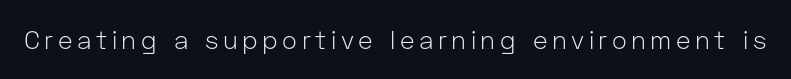
The image shows 25 px text type, upright; set not underlined.
